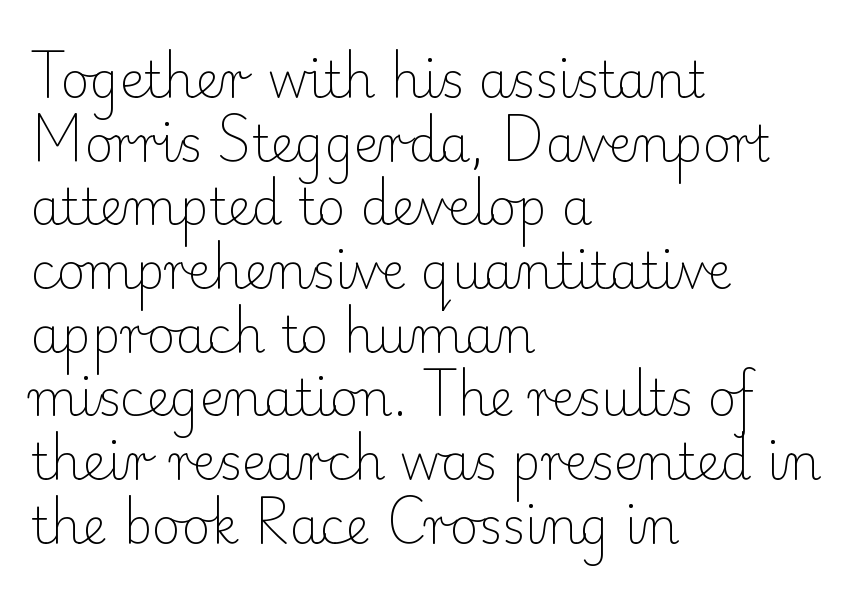
Leading: standard. The letters stand straight up with perfectly vertical stems. Default kerning and tracking; the words read as compact shapes. What kind of face is this? One with serifs. These lines stack with their left ends in a neat column.
